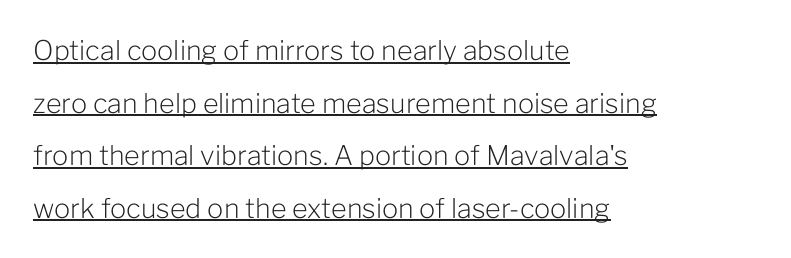
The rag falls on the right side of this text block. Inter-character spacing is left at the font's built-in metrics. Bold? No — there's no thickening of the strokes. This rendering features underlined lettering.
